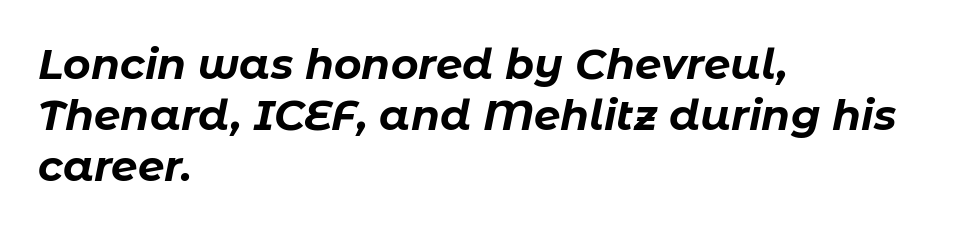
Students, note that the glyphs here touch the page at normal intervals. This is heavy type, rendered in bold. Rule under the text: the space is simply empty. Quick note: italic. Varying glyph widths throughout — classic text-font behaviour.
